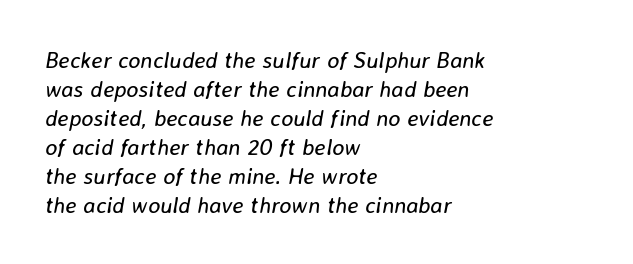
Q: Is the text bold? A: No.
Q: Is the text italic (slanted)? A: Yes, it leans right by about 8 degrees.
Q: Is the text underlined? A: No.
Q: How is the paragraph aligned? A: Left-aligned.
Q: Is the spacing between letters normal or unusually wide? A: Normal.
Q: Is the spacing between lines tight, normal or loose? A: Normal.
